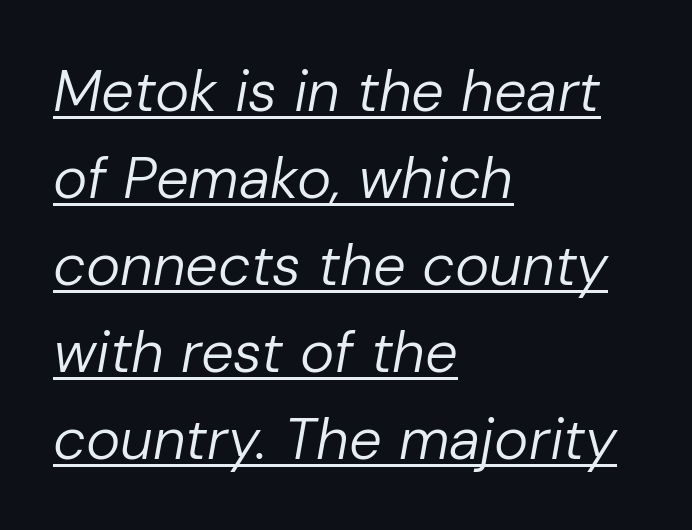
The image shows 58 px regular-weight type, italic (leaning right); set left-aligned, normal line spacing (1.5x), normal letter spacing, underlined; low stroke contrast and a medium x-height.
